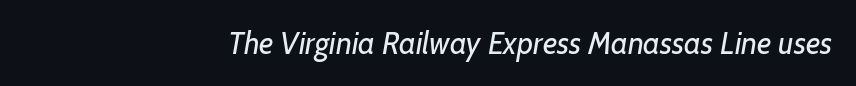
The glyphs in this specimen are sans serif. The type is set solid horizontally, with unmodified tracking. Each line ends at the same right margin while the left side varies. Varying glyph widths throughout — classic text-font behaviour.
